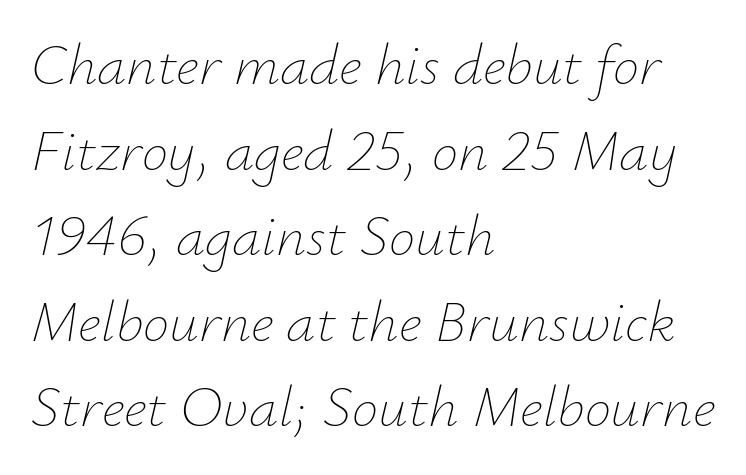
{"italic": "yes", "lean": "right", "slant_degrees": 12, "bold": "no", "weight": "thin", "width": "normal", "stroke_contrast": "low", "x_height": "small", "monospaced": "no", "underline": "no", "align": "left", "line_spacing": "normal", "line_spacing_ratio": 1.45, "letter_spacing": "normal", "letter_spacing_em": 0.0, "glyph_px": 59}
